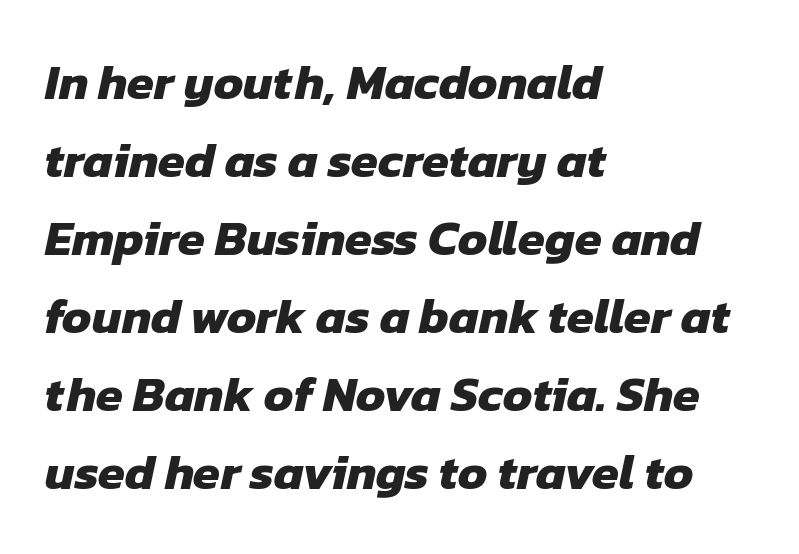
The image shows 49 px heavy sans-serif type; set left-aligned, normal line spacing (1.59x), normal letter spacing, not underlined; low stroke contrast and a medium x-height.
